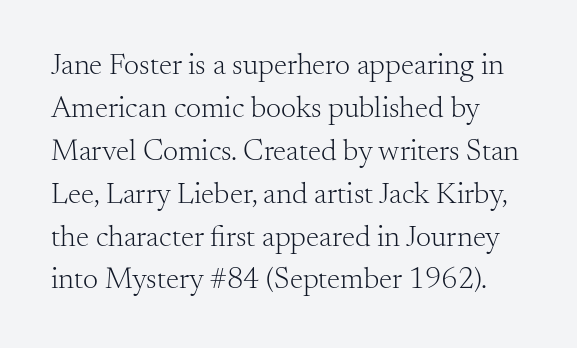
Q: Is the text bold? A: No.
Q: Is the text italic (slanted)? A: No, it is upright.
Q: Is the typeface a serif or a sans-serif typeface? A: Serif.
Q: Is the text underlined? A: No.
Q: Is the spacing between letters normal or unusually wide? A: Normal.
Q: Is the spacing between lines tight, normal or loose? A: Normal.
Q: Width (condensed, normal, or wide)? A: Normal.
Q: Stroke contrast? A: Medium.
Q: x-height? A: Small.
Q: Monospaced? A: No.
